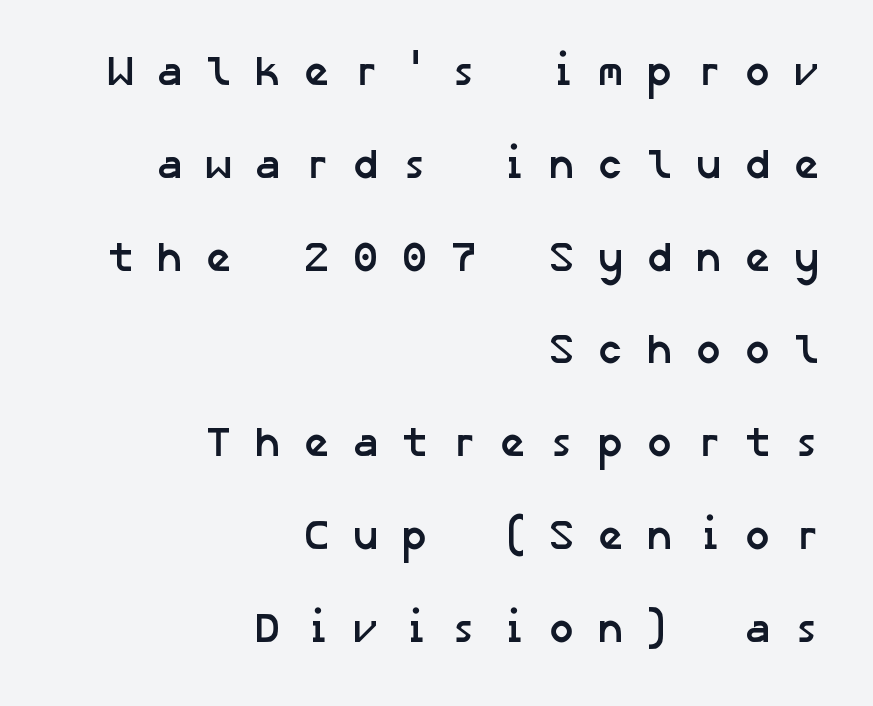
Q: Is the text bold? A: Yes.
Q: Is the typeface a serif or a sans-serif typeface? A: Sans-serif.
Q: Is the text underlined? A: No.
Q: How is the paragraph aligned? A: Right-aligned.
Q: Is the spacing between letters normal or unusually wide? A: Unusually wide.
Q: Is the spacing between lines tight, normal or loose? A: Loose.
Q: Width (condensed, normal, or wide)? A: Normal.
Q: Stroke contrast? A: Low.
Q: x-height? A: Medium.
